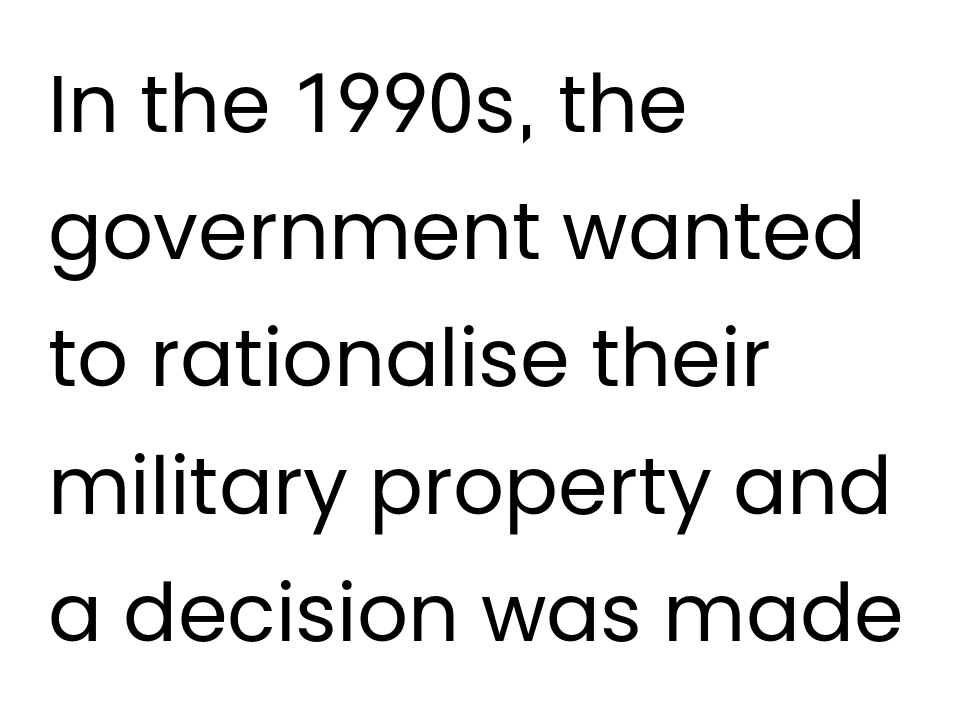
The image shows 80 px regular-weight sans-serif type, upright; set left-aligned, normal line spacing (1.59x), normal letter spacing, not underlined; low stroke contrast and a large x-height.
